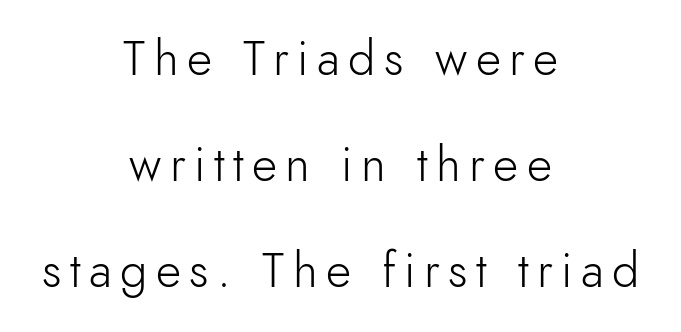
The image shows 49 px light sans-serif type, upright; set centered, loose line spacing (2.16x), not underlined; a small x-height.
